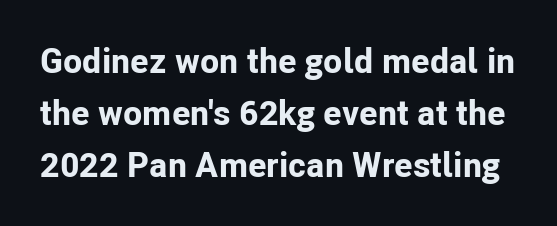
Q: Is the text bold? A: Yes.
Q: Is the text italic (slanted)? A: No, it is upright.
Q: Is the typeface a serif or a sans-serif typeface? A: Sans-serif.
Q: Is the text underlined? A: No.
Q: Is the spacing between letters normal or unusually wide? A: Normal.
Q: Is the spacing between lines tight, normal or loose? A: Normal.
Q: Width (condensed, normal, or wide)? A: Normal.
Q: Stroke contrast? A: Low.
Q: x-height? A: Medium.
Q: Monospaced? A: No.
